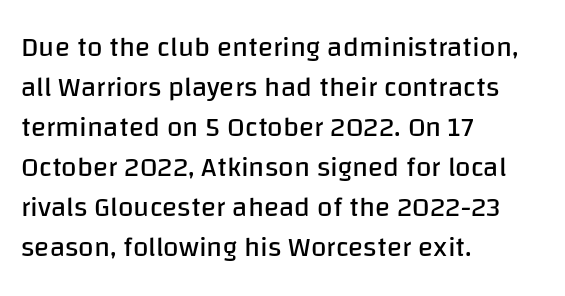
The image shows 28 px regular-weight sans-serif type, upright; set left-aligned, normal line spacing (1.43x), normal letter spacing, not underlined; low stroke contrast and a large x-height.
